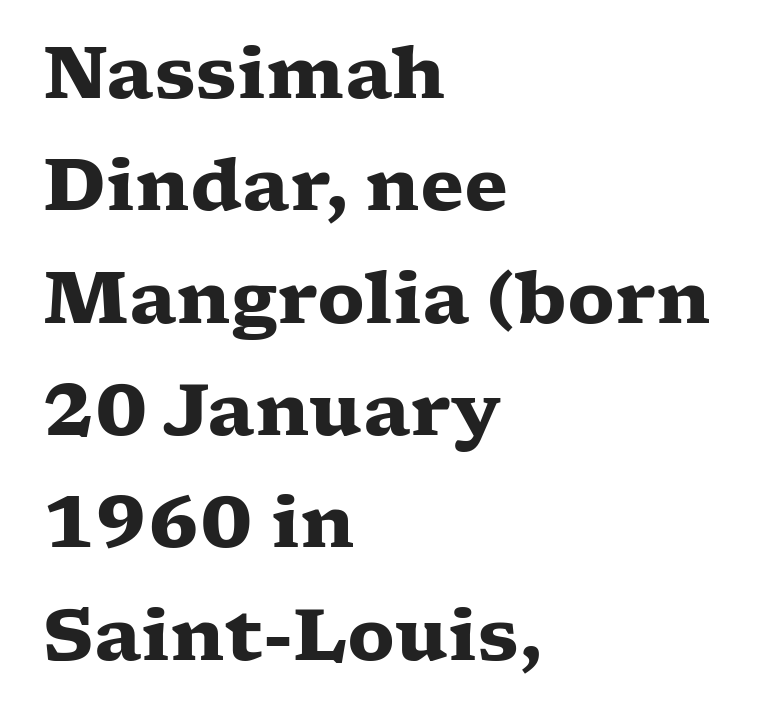
Q: Is the text bold? A: Yes.
Q: Is the text italic (slanted)? A: No, it is upright.
Q: Is the typeface a serif or a sans-serif typeface? A: Serif.
Q: Is the text underlined? A: No.
Q: How is the paragraph aligned? A: Left-aligned.
Q: Is the spacing between letters normal or unusually wide? A: Normal.
Q: Is the spacing between lines tight, normal or loose? A: Normal.
Q: Width (condensed, normal, or wide)? A: Wide.
Q: Stroke contrast? A: Low.
Q: x-height? A: Medium.
Q: Monospaced? A: No.
